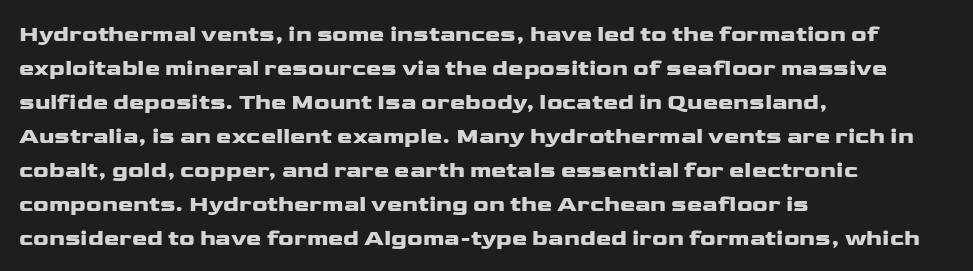
Clear beneath every line of the passage. Notice how descenders clear the ascenders below comfortably — that's standard leading. In terms of letterspacing, this is plain default setting. The lettering stays uniformly vertical, giving the passage a roman look. The lines in this sample share a left origin and differ only in where they stop.
